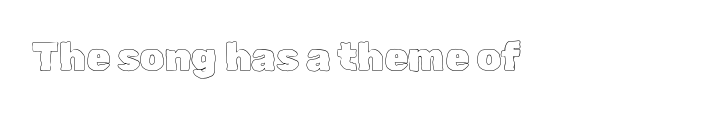
{"italic": "no", "width": "normal", "x_height": "medium", "monospaced": "no", "underline": "no", "letter_spacing": "normal", "letter_spacing_em": 0.0, "glyph_px": 39}
